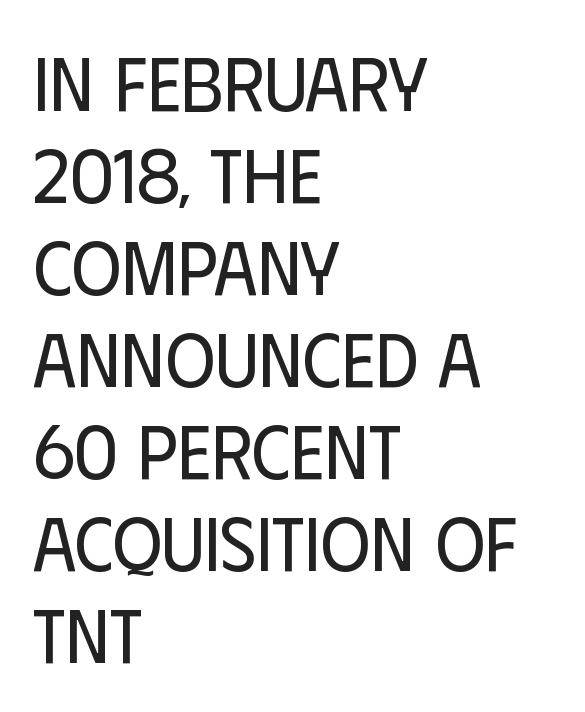
Nothing sits at the stroke ends, so this counts as sans-serif. Ascenders rise straight up at ninety degrees. Each line starts at the same left margin while the right side varies. Summary of weight: not heavy and not bold.
